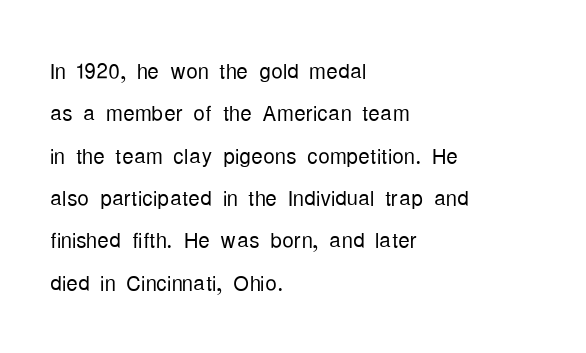
{"serif": "no", "italic": "no", "bold": "no", "weight": "light", "width": "condensed", "stroke_contrast": "low", "x_height": "medium", "monospaced": "no", "underline": "no", "align": "left", "line_spacing": "normal", "line_spacing_ratio": 1.46, "letter_spacing": "normal", "letter_spacing_em": 0.0, "glyph_px": 29}
